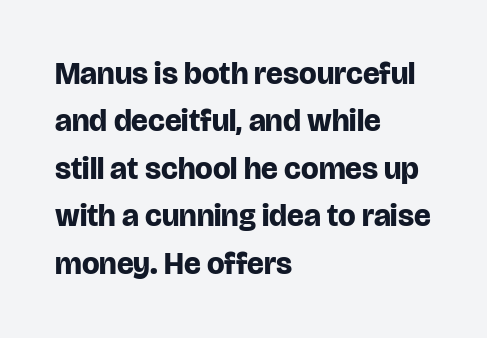
Each new line begins a customary step beneath the previous one. You can tell from the bare stems that sans-serif type was used. Caption: standard tracking, unaltered. If you drew a line through each stem, it would be perfectly vertical. You could not count columns in this text — the font is proportionally spaced.
